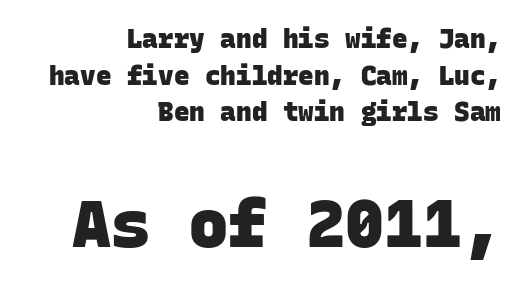
Students, this is bold: see how much ink each stroke carries. No word sits above an underline. Vertically, the passage feels balanced, rows spaced as you'd expect. Of the two passages, the one underneath uses the larger point size. Reading down the block, your eye finds every line finishing at a fixed right position.
